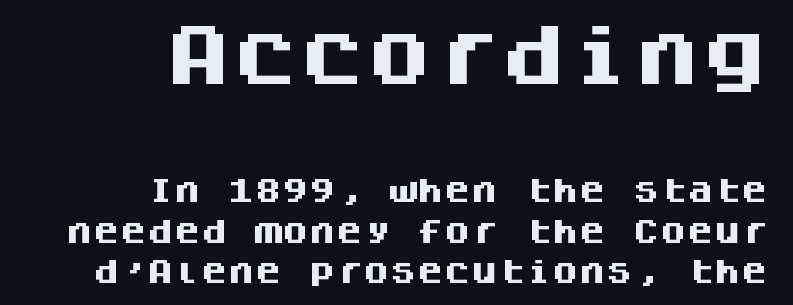
Any mark beneath the type? The region is blank. Does extra space separate the letters? No, they use regular spacing. Heavy, bold letterforms. Visually the block forms a straight wall on the right and a jagged coastline on the left. Spacing verdict: monospaced, one width for all characters.
